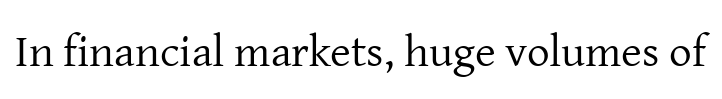
The rendering shows small feet on the letterforms — a serif design. You could not count columns in this text — the font is proportionally spaced. Underline: absent. This reads as an unemphasized weight, regular at the heaviest.
